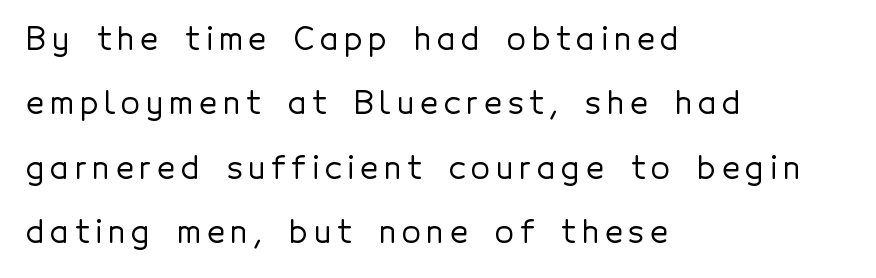
{"serif": "no", "italic": "no", "width": "normal", "x_height": "medium", "monospaced": "no", "underline": "no", "align": "left", "line_spacing": "loose", "line_spacing_ratio": 2.08, "glyph_px": 31}
